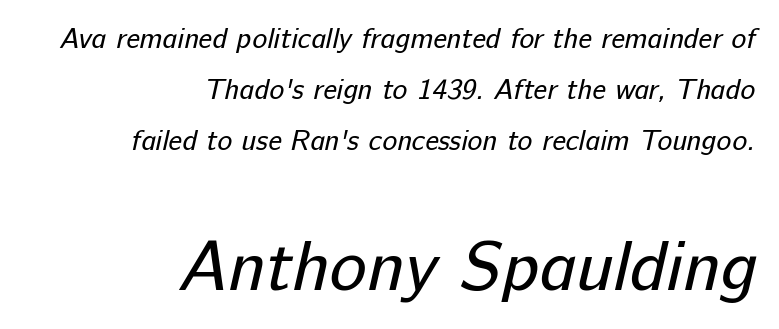
The image shows 70 px regular-weight sans-serif type; set right-aligned, line spacing 1.82x, normal letter spacing, not underlined; the second (bottom) block is 2.5x larger; low stroke contrast and a medium x-height.
